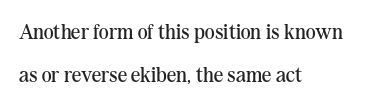
Reading down the column, the eye jumps a long way to each next line. Leftover space on each line is placed entirely after the last word. Check under the words: just untouched page. Stems and bowls with no extra thickness — not bold. Spacing between characters is what you'd get straight out of the box.
